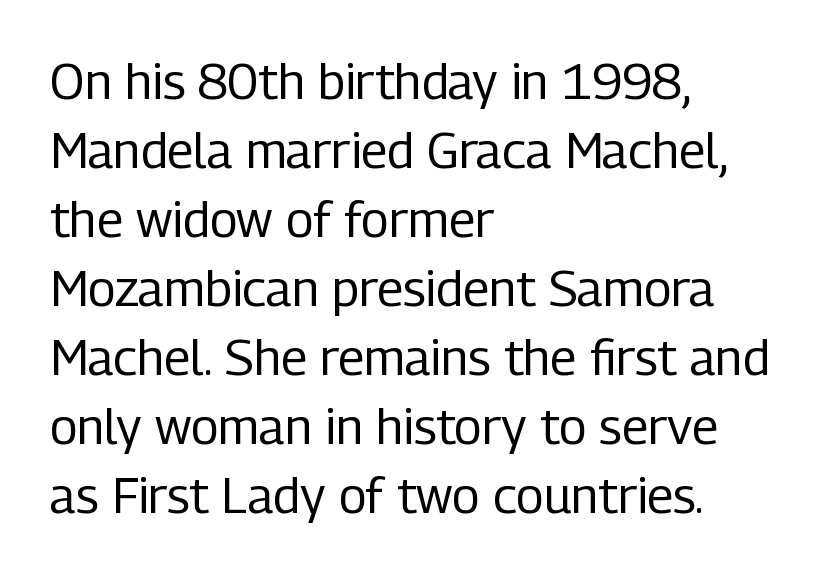
The image shows 50 px regular-weight, condensed sans-serif type, upright; set left-aligned, normal line spacing (1.38x), normal letter spacing, not underlined; low stroke contrast and a medium x-height.
